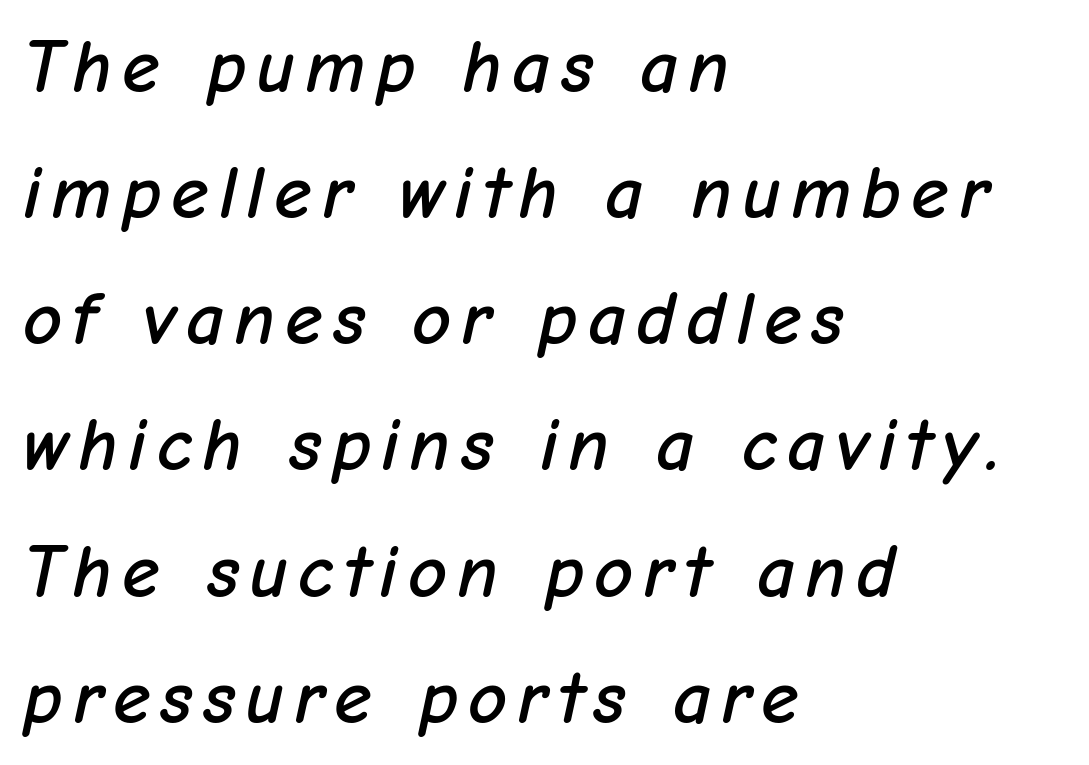
The image shows 76 px text type, italic (leaning right); set left-aligned, normal line spacing (1.66x), not underlined; low stroke contrast and a medium x-height.
